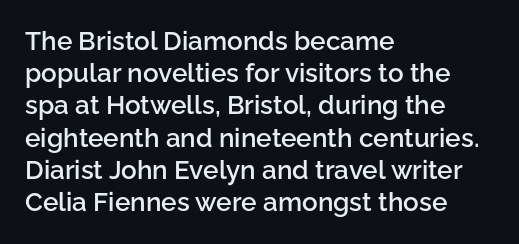
The image shows 26 px text type, upright; set left-aligned, line spacing 1.24x, normal letter spacing, not underlined.
